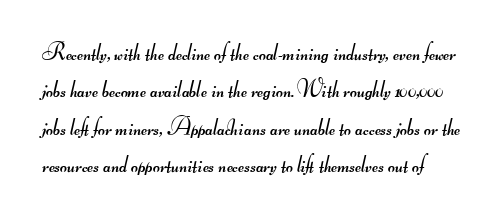
{"bold": "no", "underline": "no", "line_spacing": "normal", "line_spacing_ratio": 1.56, "letter_spacing": "normal", "letter_spacing_em": 0.0, "glyph_px": 24}
